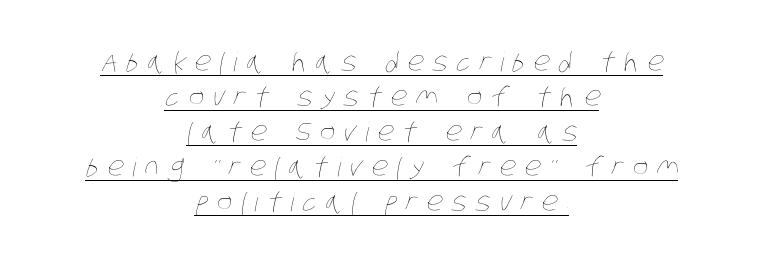
{"bold": "no", "underline": "yes", "align": "center", "line_spacing": "normal", "line_spacing_ratio": 1.35, "letter_spacing": "wide", "letter_spacing_em": 0.34, "glyph_px": 26}
